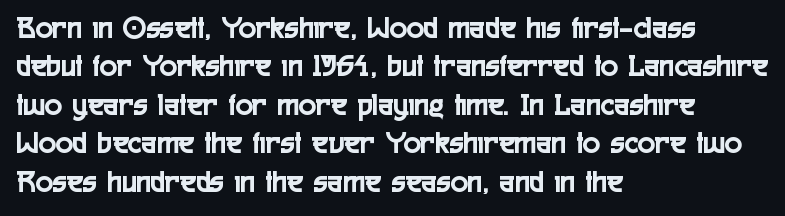
Q: Is the text italic (slanted)? A: No, it is upright.
Q: Is the typeface a serif or a sans-serif typeface? A: Sans-serif.
Q: Is the text underlined? A: No.
Q: How is the paragraph aligned? A: Left-aligned.
Q: Is the spacing between letters normal or unusually wide? A: Normal.
Q: Width (condensed, normal, or wide)? A: Condensed.
Q: x-height? A: Medium.
Q: Monospaced? A: No.
